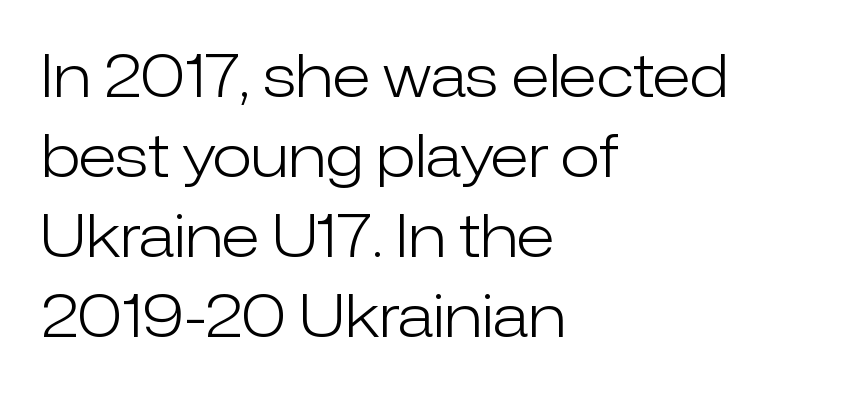
{"serif": "no", "italic": "no", "bold": "no", "weight": "light", "width": "normal", "stroke_contrast": "low", "x_height": "medium", "monospaced": "no", "underline": "no", "align": "left", "line_spacing": "normal", "line_spacing_ratio": 1.38, "letter_spacing": "normal", "letter_spacing_em": 0.0, "glyph_px": 58}
